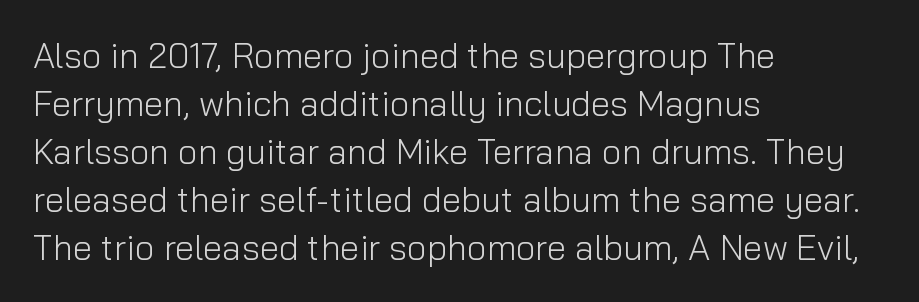
The image shows 35 px light sans-serif type, upright; set left-aligned, normal line spacing (1.37x), normal letter spacing, not underlined; low stroke contrast and a medium x-height.
